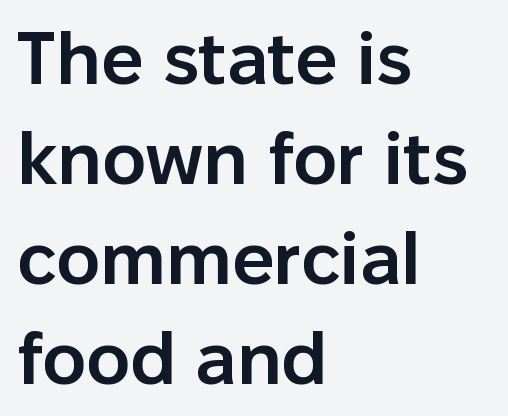
Q: Is the text bold? A: Semi-bold.
Q: Is the text italic (slanted)? A: No, it is upright.
Q: Is the typeface a serif or a sans-serif typeface? A: Sans-serif.
Q: Is the text underlined? A: No.
Q: How is the paragraph aligned? A: Left-aligned.
Q: Is the spacing between letters normal or unusually wide? A: Normal.
Q: Is the spacing between lines tight, normal or loose? A: Normal.
Q: Width (condensed, normal, or wide)? A: Normal.
Q: Stroke contrast? A: Low.
Q: x-height? A: Medium.
Q: Monospaced? A: No.
